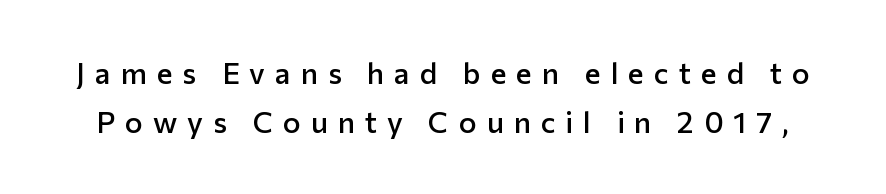
{"serif": "no", "italic": "no", "bold": "semi", "weight": "semibold", "width": "normal", "stroke_contrast": "low", "x_height": "medium", "monospaced": "no", "underline": "no", "line_spacing": "normal", "line_spacing_ratio": 1.64, "letter_spacing": "wide", "letter_spacing_em": 0.33, "glyph_px": 30}
